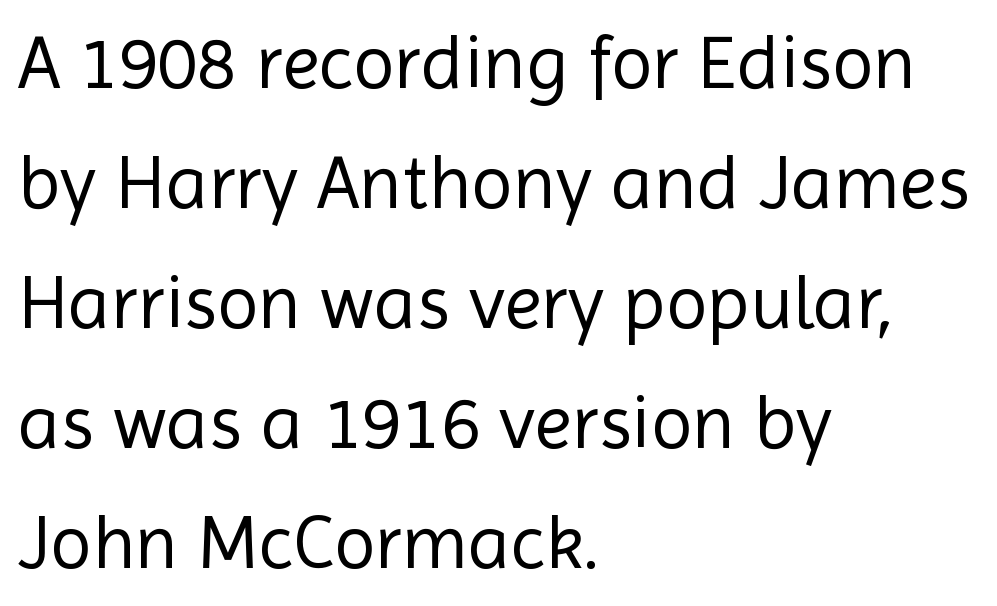
Compared with a typical body face, this is equally light or lighter still. These lines are composed in type without serifs. The face used here is rendered with its standard letterfit. A typesetter would mark this as roman, not italic.
